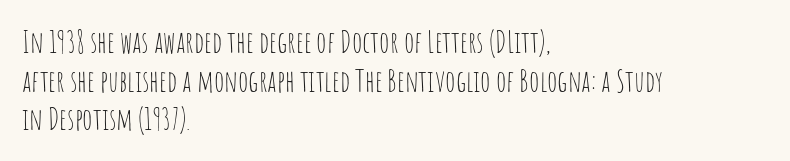
{"serif": "no", "italic": "no", "bold": "no", "weight": "thin", "width": "condensed", "stroke_contrast": "low", "x_height": "large", "monospaced": "no", "underline": "no", "align": "left", "line_spacing": "normal", "line_spacing_ratio": 1.29, "letter_spacing": "normal", "letter_spacing_em": 0.0, "glyph_px": 30}
